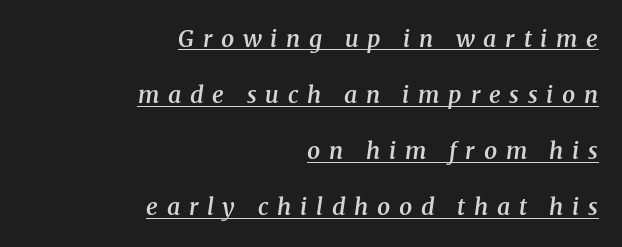
Q: Is the text bold? A: Semi-bold.
Q: Is the text italic (slanted)? A: Yes, it leans right by about 8 degrees.
Q: Is the text underlined? A: Yes.
Q: How is the paragraph aligned? A: Right-aligned.
Q: Is the spacing between letters normal or unusually wide? A: Unusually wide.
Q: Is the spacing between lines tight, normal or loose? A: Loose.
